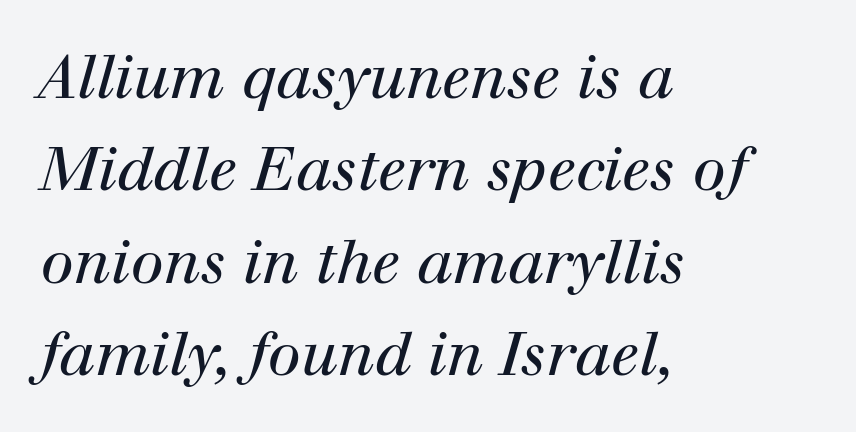
The image shows 60 px regular-weight serif type, italic (leaning right); set left-aligned, normal line spacing (1.54x), normal letter spacing, not underlined; high stroke contrast and a medium x-height.
